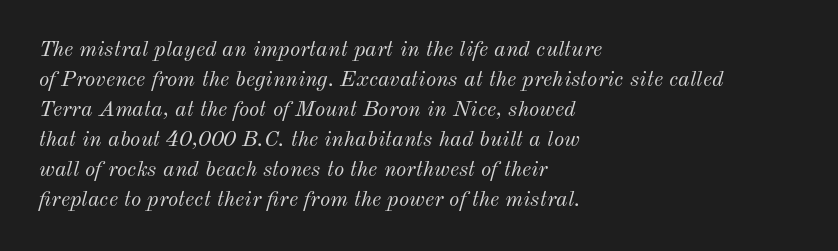
The image shows 22 px text type, italic (leaning right); set left-aligned, normal line spacing (1.36x), normal letter spacing, not underlined.
